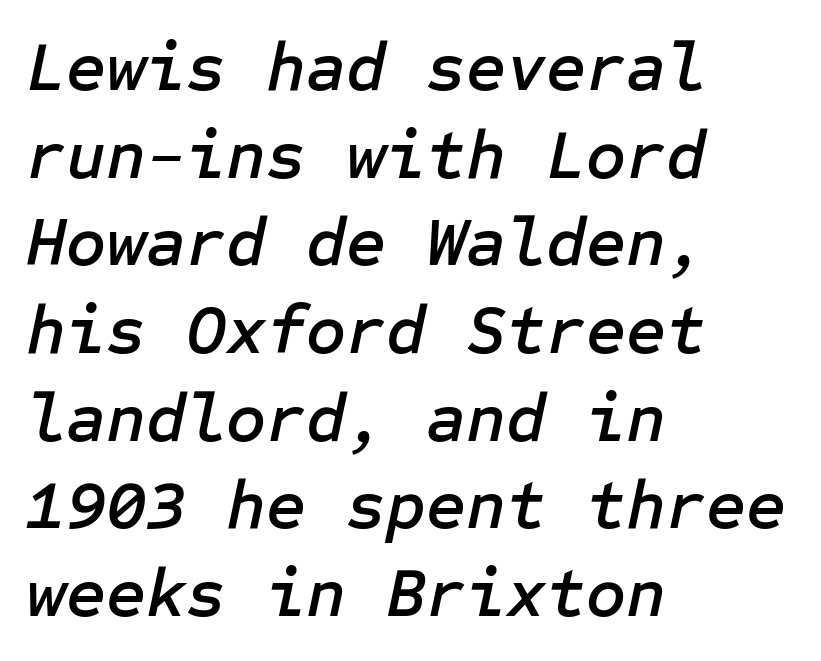
The image shows 69 px text type, italic (leaning right); set left-aligned, normal line spacing (1.27x), normal letter spacing, not underlined; low stroke contrast and a medium x-height.
